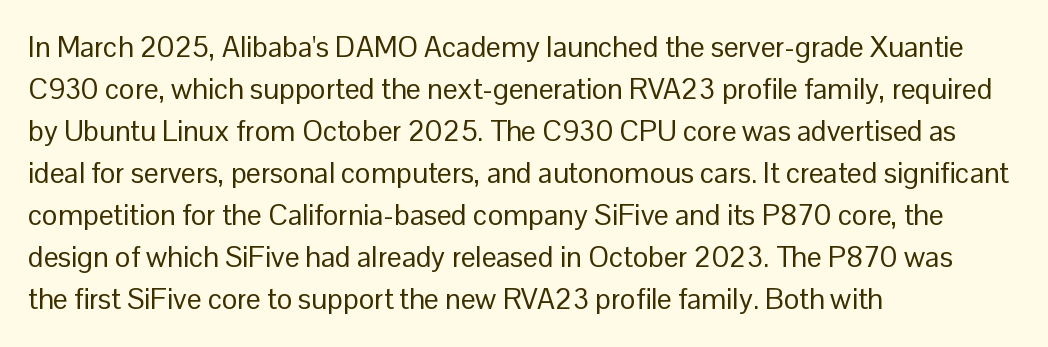
The image shows 29 px regular-weight sans-serif type, upright; set left-aligned, normal line spacing (1.45x), normal letter spacing, not underlined; low stroke contrast and a medium x-height.
